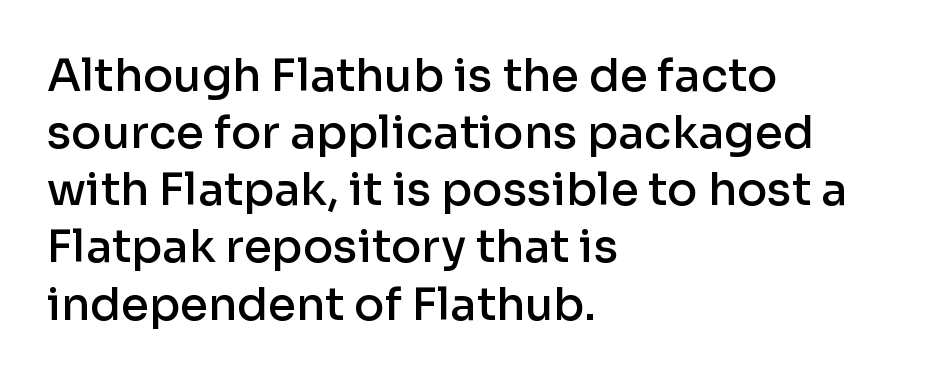
This is moderately heavy type, rendered in semibold. The type sits square on the baseline with zero lean. Short note: letters normally spaced. This sample has the flowing, uneven cadence of proportional lettering.
